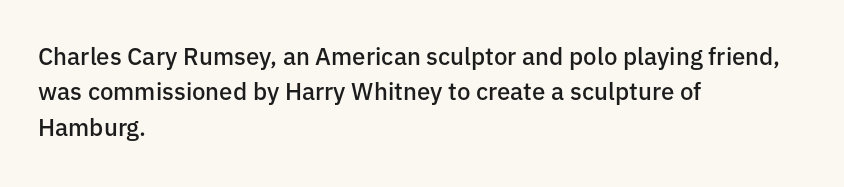
{"italic": "no", "bold": "semi", "underline": "no", "align": "left", "line_spacing": "normal", "line_spacing_ratio": 1.47, "letter_spacing": "normal", "letter_spacing_em": 0.0, "glyph_px": 24}
